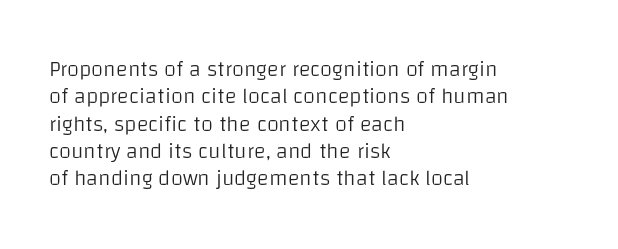
Rendered with straight, roman letterforms. Weight: not bold — regular or lighter. Words appear dense and cohesive because spacing is normal. Horizontal alignment here is leftward, the default for most running prose. A clean baseline with only descenders dipping below it.
